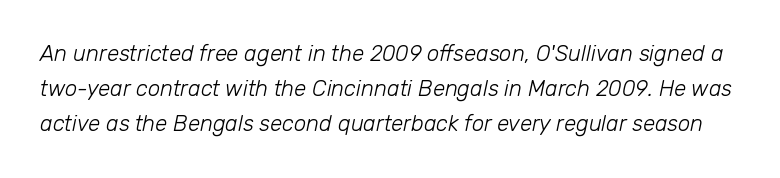
Q: Is the text bold? A: No.
Q: Is the text italic (slanted)? A: Yes, it leans right by about 12 degrees.
Q: Is the text underlined? A: No.
Q: Is the spacing between letters normal or unusually wide? A: Normal.
Q: Is the spacing between lines tight, normal or loose? A: Normal.
